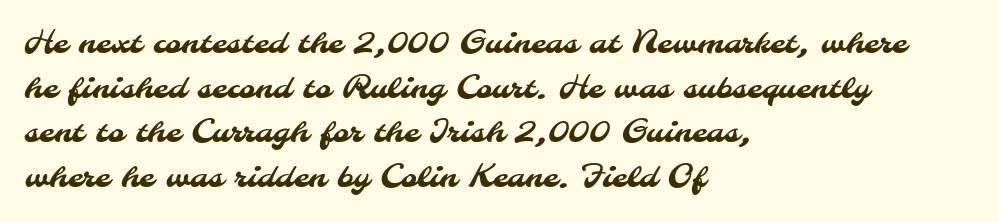
The image shows 31 px sans-serif type; set left-aligned, normal line spacing (1.44x), normal letter spacing, not underlined; medium stroke contrast and a small x-height.
